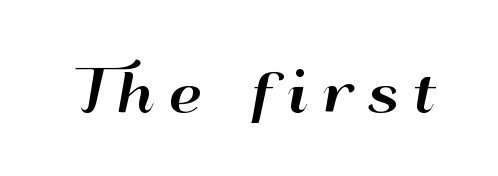
{"serif": "no", "width": "wide", "stroke_contrast": "high", "x_height": "small", "monospaced": "no", "underline": "no", "letter_spacing": "wide", "letter_spacing_em": 0.26, "glyph_px": 54}
